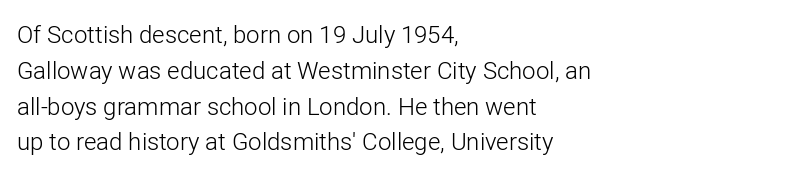
Q: Is the text bold? A: No.
Q: Is the text italic (slanted)? A: No, it is upright.
Q: Is the text underlined? A: No.
Q: How is the paragraph aligned? A: Left-aligned.
Q: Is the spacing between letters normal or unusually wide? A: Normal.
Q: Is the spacing between lines tight, normal or loose? A: Normal.
